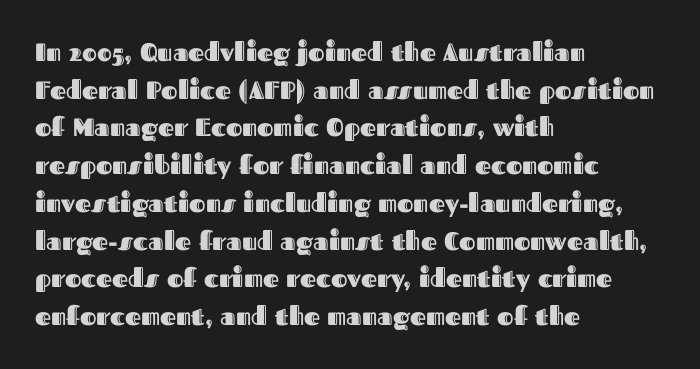
Descender tails drop into unmarked territory. If you drew a ruler down the left edge, every line would touch it. Nope, not italic — everything's standing straight. Successive baselines arrive at the customary interval. Tracking value appears to be zero — textbook default spacing.
